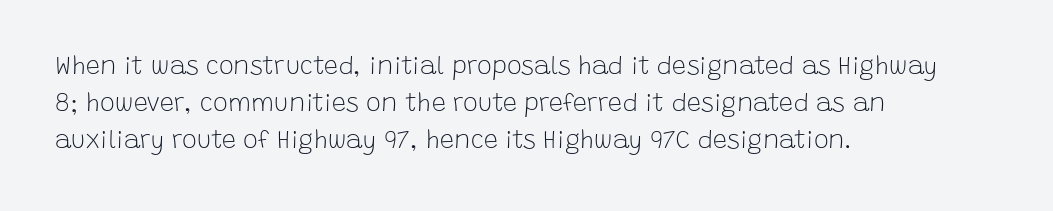
Each new line begins a customary step beneath the previous one. In CSS terms this would be text-align: left. Every character sits straight up, as roman type does. Inter-character spacing is left at the font's built-in metrics.
